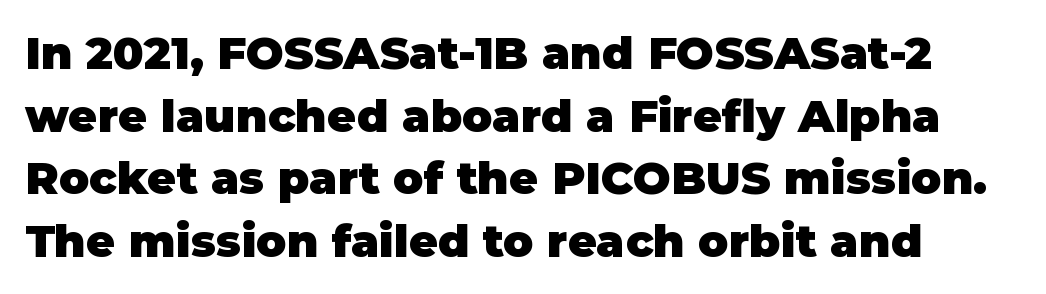
{"serif": "no", "italic": "no", "bold": "yes", "weight": "heavy", "width": "normal", "stroke_contrast": "low", "x_height": "large", "monospaced": "no", "underline": "no", "line_spacing": "normal", "line_spacing_ratio": 1.39, "letter_spacing": "normal", "letter_spacing_em": 0.0, "glyph_px": 45}
